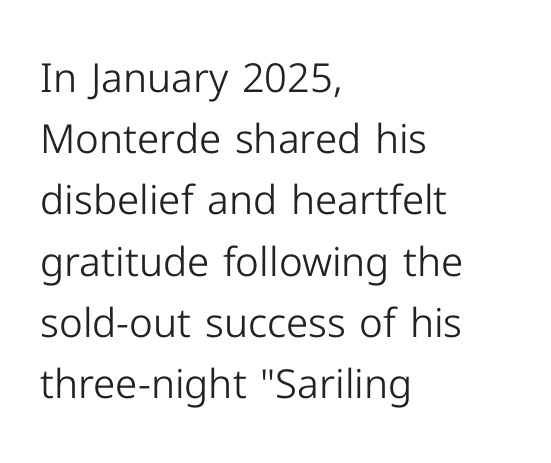
Q: Is the text bold? A: No.
Q: Is the text italic (slanted)? A: No, it is upright.
Q: Is the typeface a serif or a sans-serif typeface? A: Sans-serif.
Q: Is the text underlined? A: No.
Q: How is the paragraph aligned? A: Left-aligned.
Q: Is the spacing between letters normal or unusually wide? A: Normal.
Q: Is the spacing between lines tight, normal or loose? A: Normal.
Q: Width (condensed, normal, or wide)? A: Normal.
Q: Stroke contrast? A: Low.
Q: x-height? A: Medium.
Q: Monospaced? A: No.
